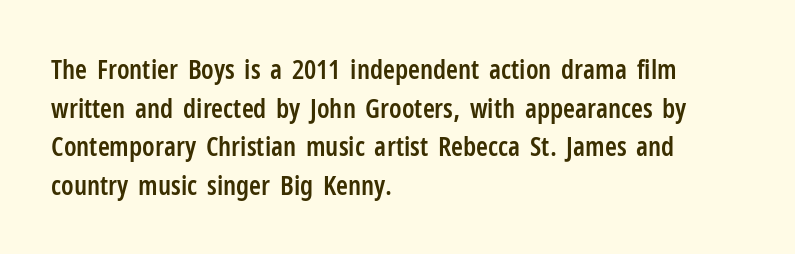
The rendering anchors every line to the left-hand side. The letters stand straight up with perfectly vertical stems. Baseline-to-baseline distance is the conventional proportion of letter height. The glyphs have the mass of a demibold cut, below bold.
